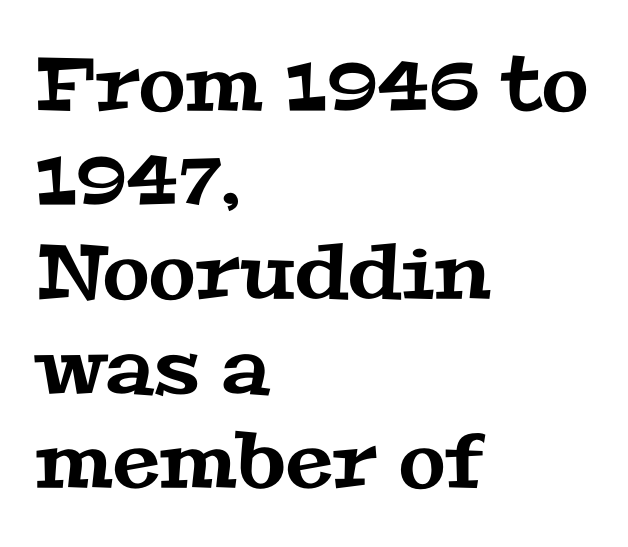
Horizontally, the lines are justified to the leading edge only. These lines are rendered in a variable-pitch font. The specimen omits any rule beneath the text block's lines. Characters follow at the spacing the type designer built in. Old-style or modern, the face here clearly has serifs.
